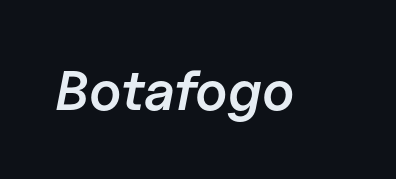
The image shows 56 px semibold type, italic (leaning right); set normal letter spacing, not underlined; low stroke contrast and a medium x-height.
